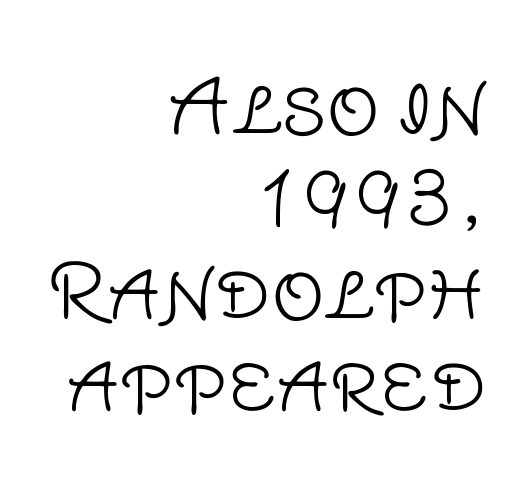
The image shows 74 px light sans-serif type; set right-aligned, normal line spacing (1.25x), normal letter spacing, not underlined; low stroke contrast and a large x-height.
